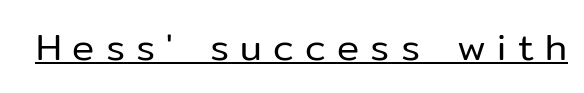
The image shows 37 px regular-weight sans-serif type, upright; set unusually wide letter spacing (+0.3 em), underlined; low stroke contrast and a medium x-height.
